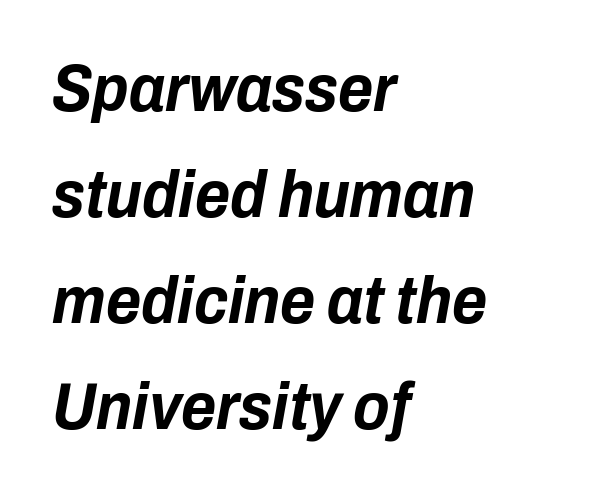
The image shows 67 px bold, condensed type, italic (leaning right); set left-aligned, normal line spacing (1.58x), normal letter spacing, not underlined; low stroke contrast and a medium x-height.
